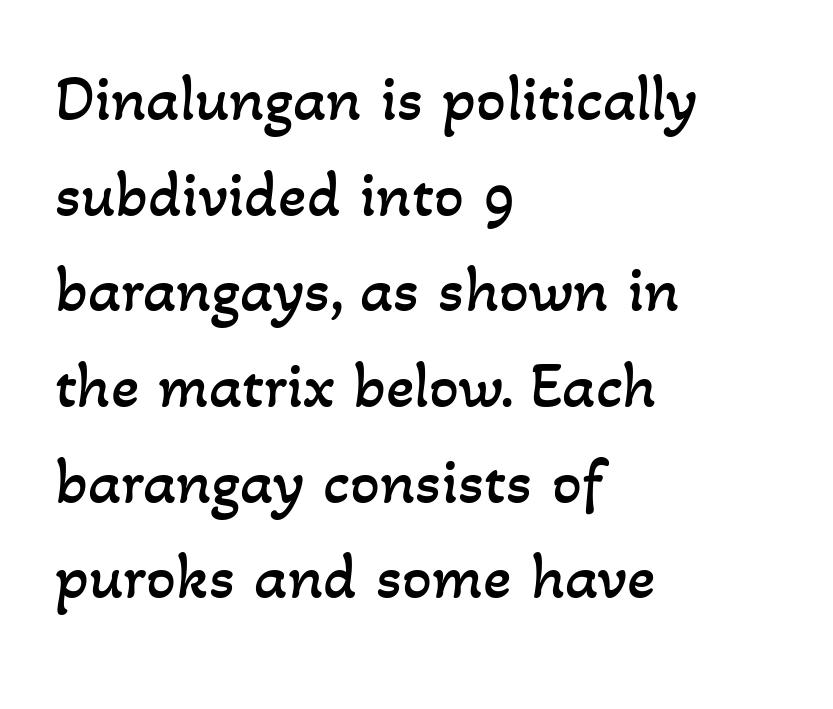
{"bold": "no", "weight": "regular", "width": "normal", "stroke_contrast": "low", "x_height": "small", "monospaced": "no", "underline": "no", "align": "left", "line_spacing": "normal", "line_spacing_ratio": 1.45, "letter_spacing": "normal", "letter_spacing_em": 0.0, "glyph_px": 66}
